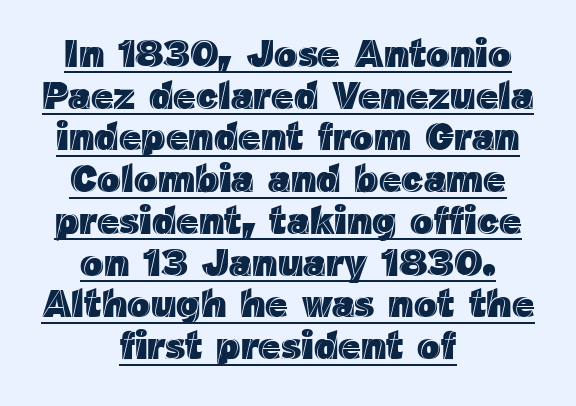
{"italic": "no", "width": "normal", "x_height": "medium", "monospaced": "no", "underline": "yes", "align": "center", "line_spacing": "tight", "line_spacing_ratio": 1.07, "letter_spacing": "normal", "letter_spacing_em": 0.0, "glyph_px": 39}
